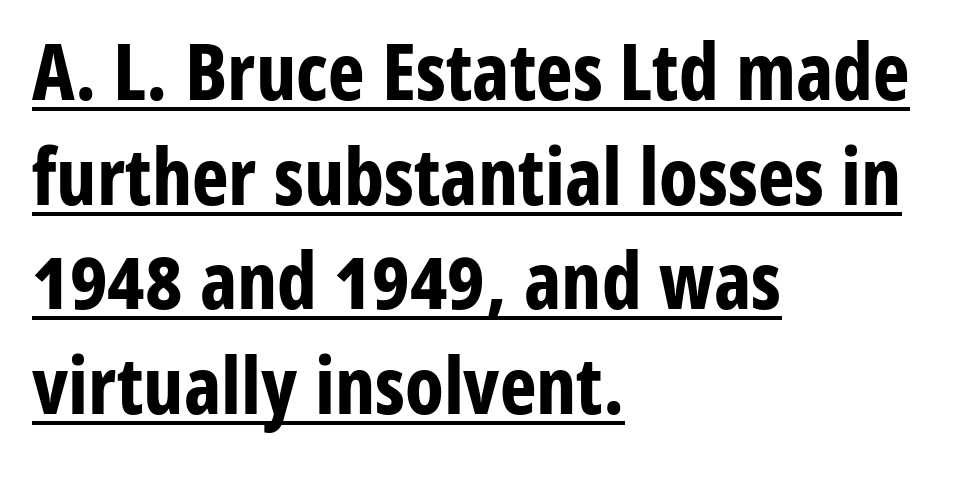
Q: Is the text bold? A: Yes.
Q: Is the text italic (slanted)? A: No, it is upright.
Q: Is the typeface a serif or a sans-serif typeface? A: Sans-serif.
Q: Is the text underlined? A: Yes.
Q: How is the paragraph aligned? A: Left-aligned.
Q: Is the spacing between letters normal or unusually wide? A: Normal.
Q: Is the spacing between lines tight, normal or loose? A: Normal.
Q: Width (condensed, normal, or wide)? A: Condensed.
Q: Stroke contrast? A: Low.
Q: x-height? A: Medium.
Q: Monospaced? A: No.
